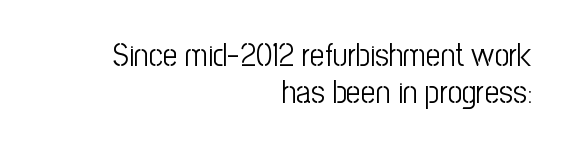
Q: Is the text bold? A: No.
Q: Is the text italic (slanted)? A: No, it is upright.
Q: Is the typeface a serif or a sans-serif typeface? A: Sans-serif.
Q: Is the text underlined? A: No.
Q: How is the paragraph aligned? A: Right-aligned.
Q: Is the spacing between letters normal or unusually wide? A: Normal.
Q: Is the spacing between lines tight, normal or loose? A: Tight.
Q: Width (condensed, normal, or wide)? A: Condensed.
Q: Stroke contrast? A: Low.
Q: x-height? A: Medium.
Q: Monospaced? A: No.
